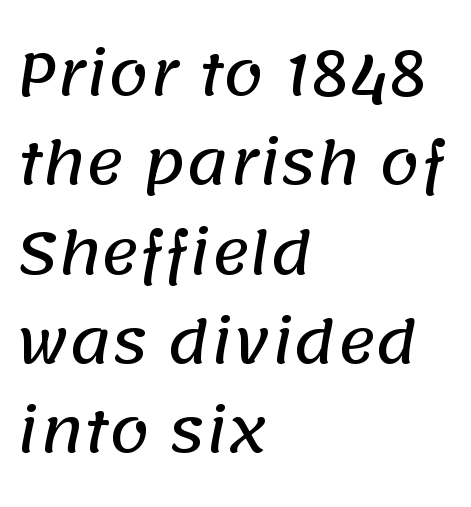
Letter spacing: default. A typesetter would call this leading conventional body-copy spacing. Short and long lines alike share a common starting point at left. The text was rendered using a sans face with plain stroke endings. The passage shown is typed in a proportional face where columns would drift.
